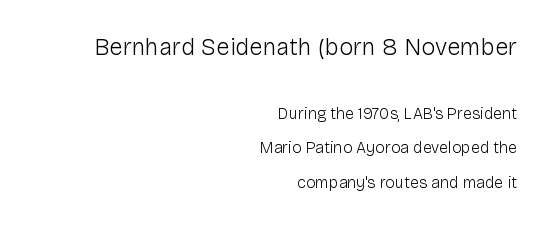
Q: Is the text bold? A: No.
Q: Is the text italic (slanted)? A: No, it is upright.
Q: Is the text underlined? A: No.
Q: How is the paragraph aligned? A: Right-aligned.
Q: Is the spacing between letters normal or unusually wide? A: Normal.
Q: Is the spacing between lines tight, normal or loose? A: Loose.
Q: Which block of text is set in a larger size, the first (top) or the second (bottom)? A: The first (top) one.
